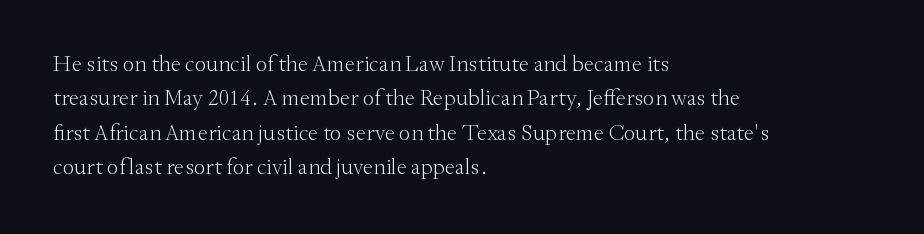
Observe the ordinary spacing: letters are neighbours, not strangers. Only glyphs here, with clear space below each row. Honestly, the row spacing looks completely unremarkable. No letter is thick-stroked: the sample isn't bold.
